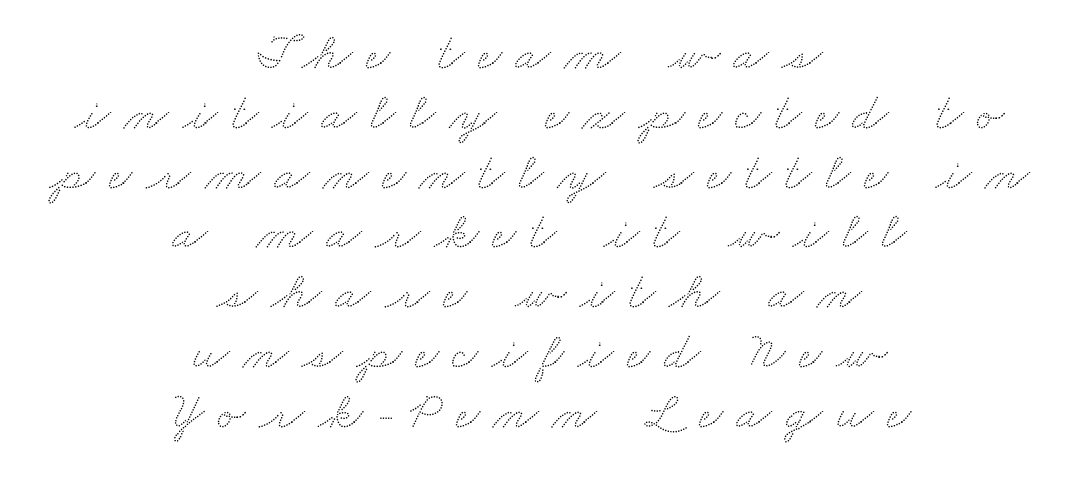
Q: Is the text underlined? A: No.
Q: How is the paragraph aligned? A: Centered.
Q: Is the spacing between letters normal or unusually wide? A: Unusually wide.
Q: Is the spacing between lines tight, normal or loose? A: Tight.
Q: Width (condensed, normal, or wide)? A: Wide.
Q: Stroke contrast? A: Low.
Q: x-height? A: Small.
Q: Monospaced? A: No.
